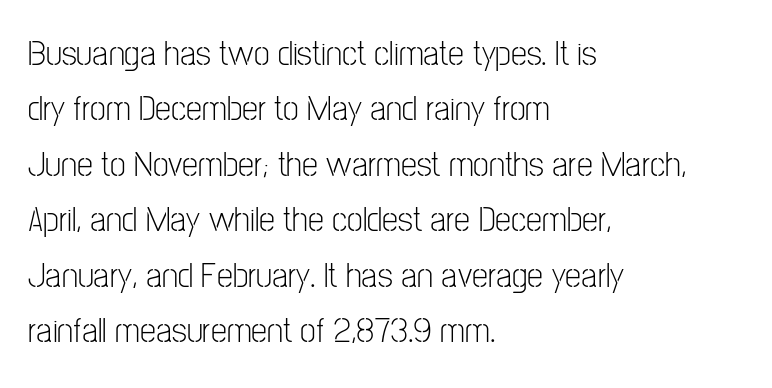
A typesetter would call this proportional, since set widths differ per character. Regarding serifs, this sample does without them. Stems here are at most as thick as an everyday book face. The leading is moderate, giving the passage an even texture.
